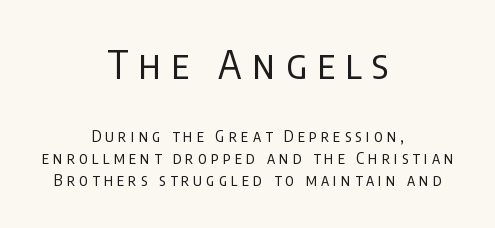
No letter is thick-stroked: the sample isn't bold. Is this a fixed-width face? No — the glyphs have proportional, varying widths. Line starts and ends both wander, symmetrically. Each letter's strokes conclude bluntly, with no projecting serifs.
